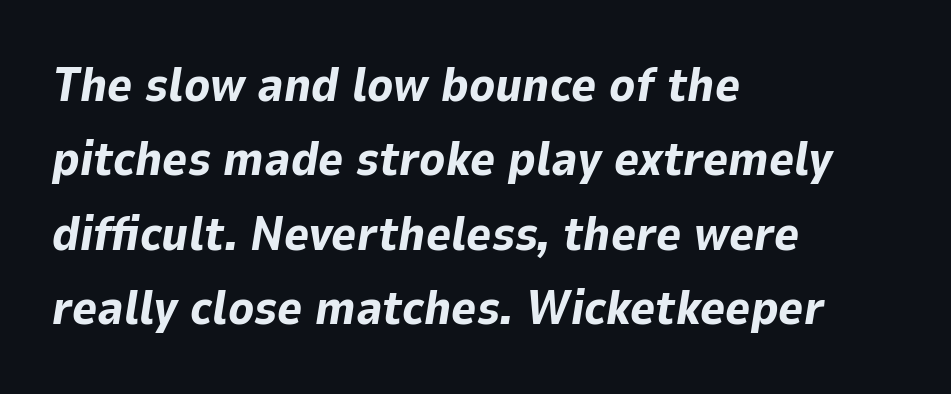
The image shows 48 px bold type, italic (leaning right); set left-aligned, normal line spacing (1.55x), normal letter spacing, not underlined; low stroke contrast and a medium x-height.
